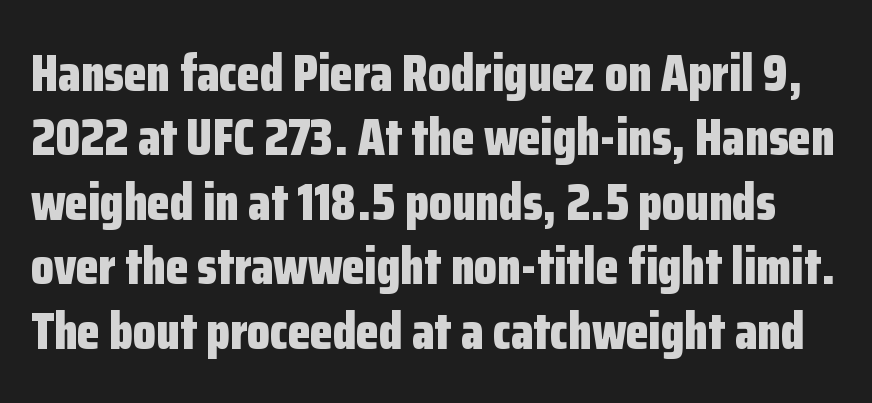
The image shows 52 px bold, condensed sans-serif type, upright; set line spacing 1.24x, normal letter spacing, not underlined; low stroke contrast and a medium x-height.
